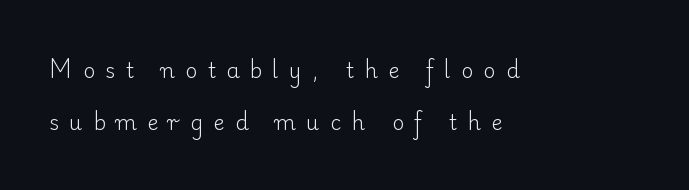
Reading down the column, the eye jumps a long way to each next line. Here the glyphs are tracked loosely, breaking word shapes into spaced letters. The rendering anchors every line to the left-hand side. The area under the type is left untouched.
